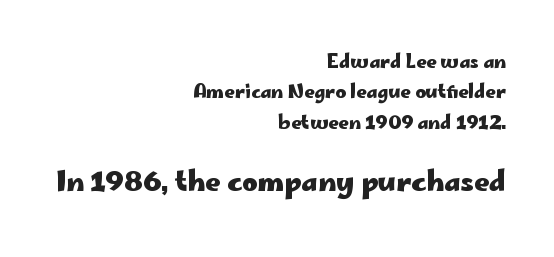
{"italic": "no", "bold": "yes", "underline": "no", "align": "right", "line_spacing": "normal", "line_spacing_ratio": 1.69, "letter_spacing": "normal", "letter_spacing_em": 0.0, "larger_block": "second", "size_ratio": 1.5, "glyph_px": 27}
